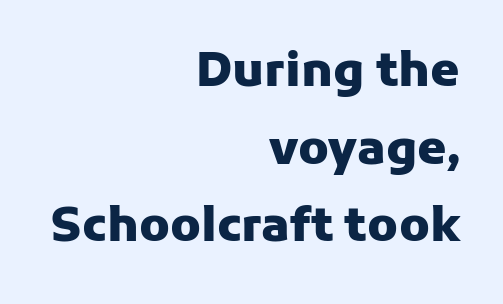
A typesetter would label this face a sans. Tall strokes in this sample are plumb rather than angled. Each word holds together tightly as a unit, with standard inter-letter gaps. The paragraph has a hard right edge and a soft left edge.
